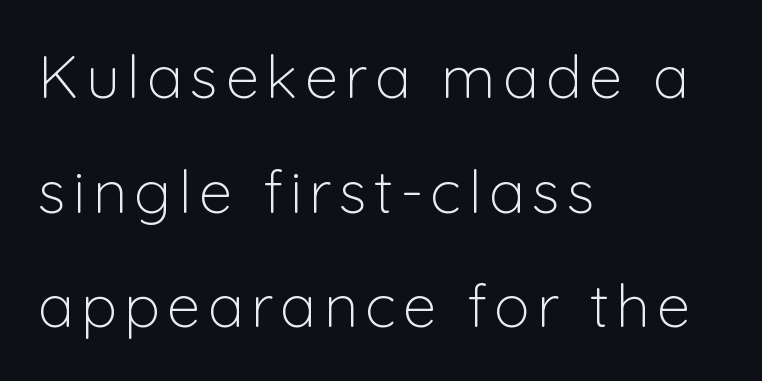
{"serif": "no", "italic": "no", "bold": "no", "weight": "light", "width": "normal", "stroke_contrast": "low", "x_height": "medium", "monospaced": "no", "underline": "no", "align": "left", "line_spacing": "loose", "line_spacing_ratio": 1.91, "glyph_px": 60}
